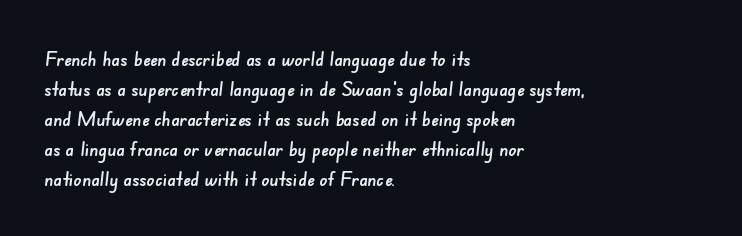
Q: Is the text underlined? A: No.
Q: How is the paragraph aligned? A: Left-aligned.
Q: Is the spacing between letters normal or unusually wide? A: Normal.
Q: Is the spacing between lines tight, normal or loose? A: Normal.
